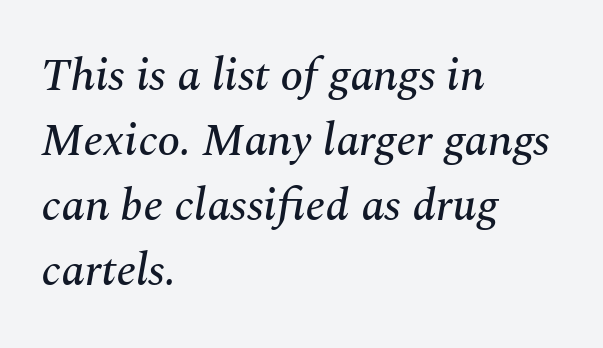
The image shows 46 px serif type, italic (leaning right); set left-aligned, normal line spacing (1.41x), normal letter spacing, not underlined; medium stroke contrast and a medium x-height.
